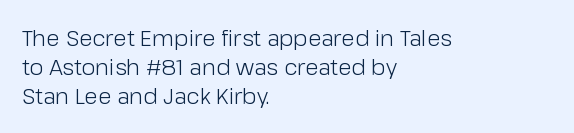
No extra ink here — the face is not bold. The ragged edge is on the right, which tells us the setting is flush left. Decoration check: the copy has no underline. Between one letter and the next there's only the usual sliver of space. No italicization has been applied; the sample stays upright. Successive baselines arrive at the customary interval.
